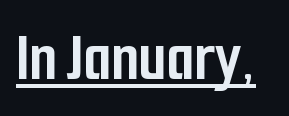
{"serif": "no", "italic": "no", "bold": "yes", "weight": "semibold", "width": "condensed", "stroke_contrast": "low", "x_height": "medium", "monospaced": "no", "underline": "yes", "letter_spacing": "normal", "letter_spacing_em": 0.0, "glyph_px": 70}
